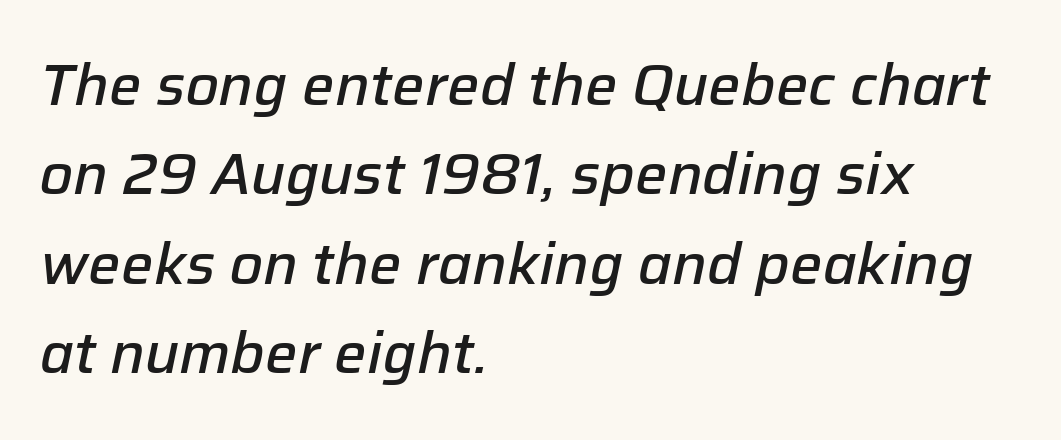
The rendering anchors every line to the left-hand side. The text carries the slant typical of an italic or oblique font. These lines are rendered in a variable-pitch font. The baseline area is clear. If you measured baseline to baseline, you'd find a middling distance.
